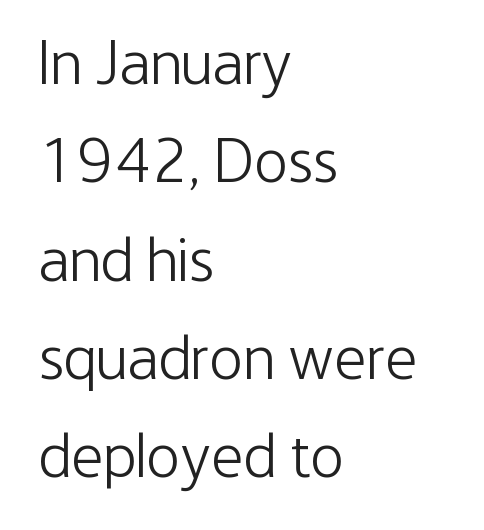
{"serif": "no", "italic": "no", "bold": "no", "weight": "light", "width": "condensed", "stroke_contrast": "low", "x_height": "medium", "monospaced": "no", "underline": "no", "align": "left", "line_spacing": "normal", "line_spacing_ratio": 1.56, "letter_spacing": "normal", "letter_spacing_em": 0.0, "glyph_px": 63}
